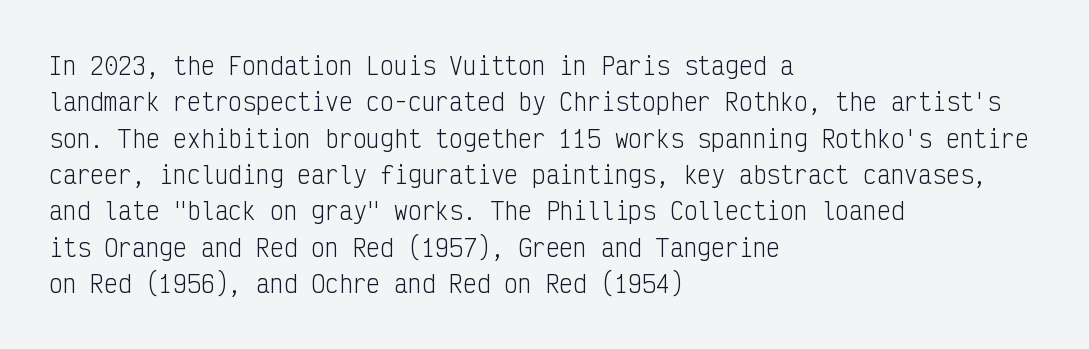
The image shows 23 px text type, upright; set left-aligned, normal line spacing (1.58x), normal letter spacing, not underlined.
